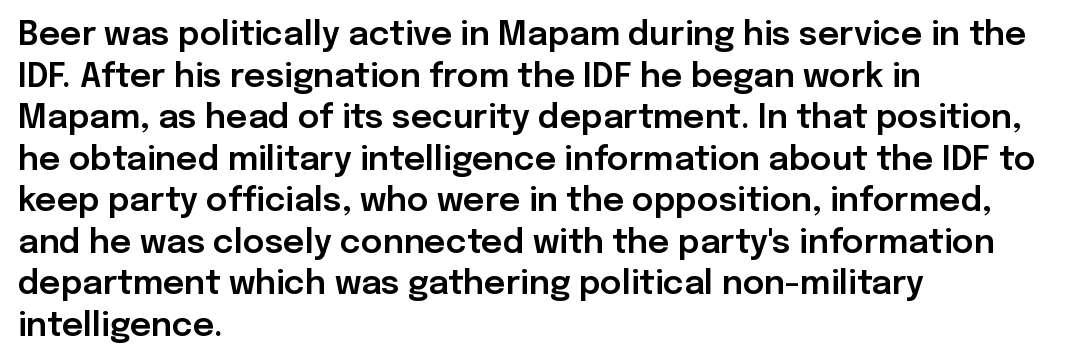
Q: Is the text italic (slanted)? A: No, it is upright.
Q: Is the typeface a serif or a sans-serif typeface? A: Sans-serif.
Q: Is the text underlined? A: No.
Q: How is the paragraph aligned? A: Left-aligned.
Q: Is the spacing between letters normal or unusually wide? A: Normal.
Q: Is the spacing between lines tight, normal or loose? A: Normal.
Q: Width (condensed, normal, or wide)? A: Normal.
Q: Stroke contrast? A: Low.
Q: x-height? A: Medium.
Q: Monospaced? A: No.
